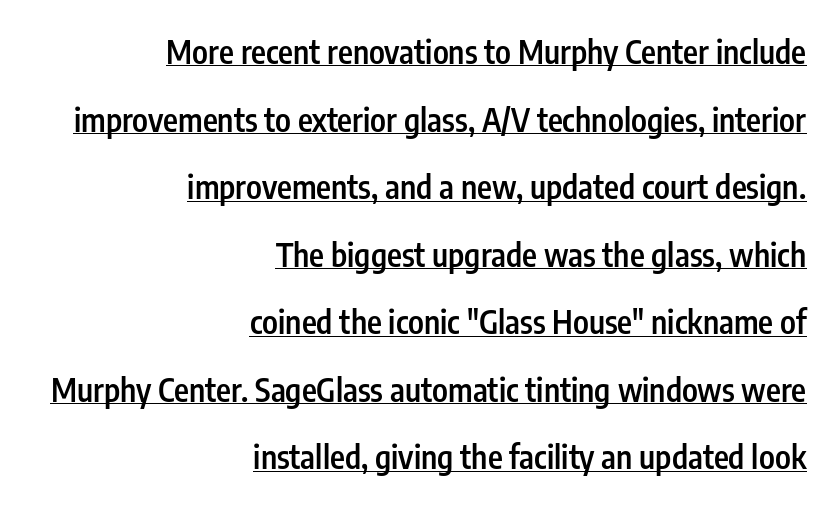
{"serif": "no", "italic": "no", "bold": "semi", "weight": "semibold", "width": "condensed", "stroke_contrast": "low", "x_height": "medium", "monospaced": "no", "underline": "yes", "align": "right", "line_spacing": "loose", "line_spacing_ratio": 2.11, "letter_spacing": "normal", "letter_spacing_em": 0.0, "glyph_px": 32}
